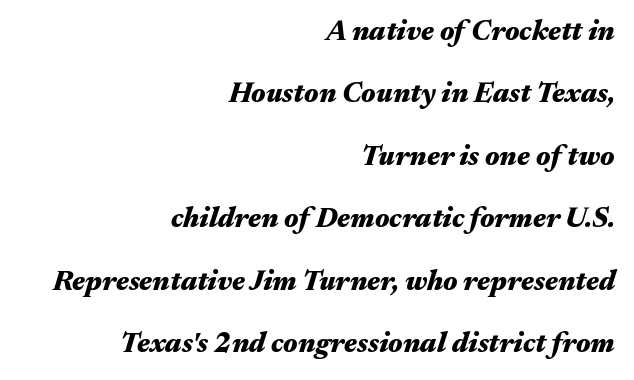
The image shows 28 px heavy, wide type, italic (leaning right); set right-aligned, loose line spacing (2.23x), normal letter spacing, not underlined; medium stroke contrast and a medium x-height.
